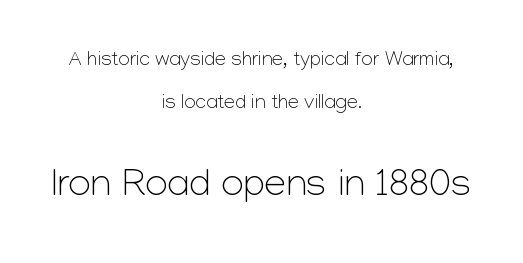
The image shows 39 px light sans-serif type, upright; set centered, loose line spacing (2.15x), normal letter spacing, not underlined; the second (bottom) block is 1.95x larger; low stroke contrast and a medium x-height.
